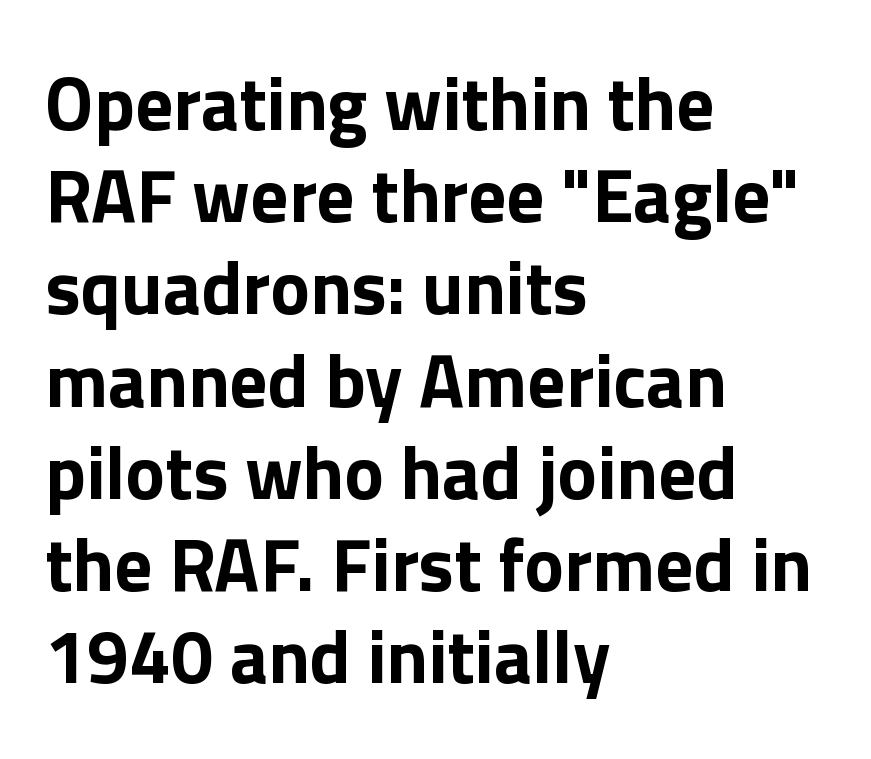
{"serif": "no", "italic": "no", "bold": "yes", "weight": "bold", "width": "normal", "x_height": "medium", "monospaced": "no", "underline": "no", "align": "left", "line_spacing_ratio": 1.23, "letter_spacing": "normal", "letter_spacing_em": 0.0, "glyph_px": 75}
